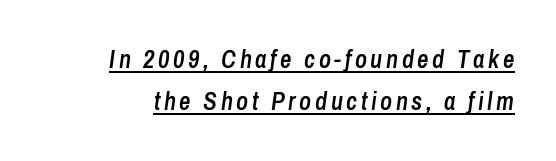
{"italic": "yes", "lean": "right", "slant_degrees": 8, "bold": "semi", "underline": "yes", "line_spacing": "normal", "line_spacing_ratio": 1.69, "glyph_px": 25}
